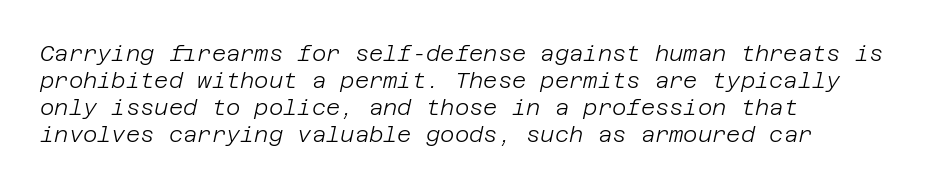
This rendering features lettering with no underline. Stroke mass is kept to a normal reading level or below. The ragged edge is on the right, which tells us the setting is flush left. The letters are slanted; this is an italic face. These lines keep a tight, regular rhythm from letter to letter.
